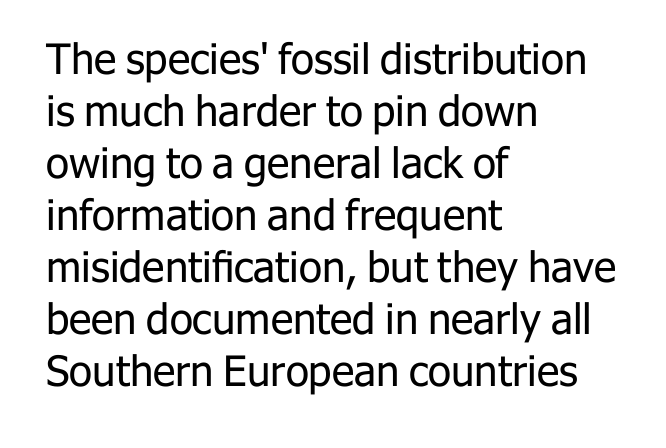
Q: Is the text bold? A: No.
Q: Is the text italic (slanted)? A: No, it is upright.
Q: Is the typeface a serif or a sans-serif typeface? A: Sans-serif.
Q: Is the text underlined? A: No.
Q: How is the paragraph aligned? A: Left-aligned.
Q: Is the spacing between letters normal or unusually wide? A: Normal.
Q: Width (condensed, normal, or wide)? A: Normal.
Q: Stroke contrast? A: Low.
Q: x-height? A: Medium.
Q: Monospaced? A: No.
